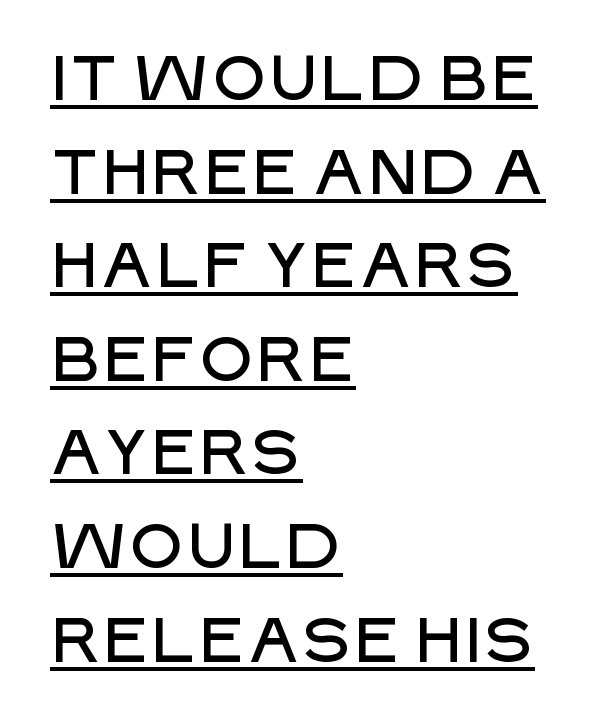
{"serif": "no", "italic": "no", "width": "normal", "stroke_contrast": "low", "x_height": "large", "monospaced": "no", "underline": "yes", "align": "left", "line_spacing": "normal", "line_spacing_ratio": 1.51, "letter_spacing": "normal", "letter_spacing_em": 0.0, "glyph_px": 62}
